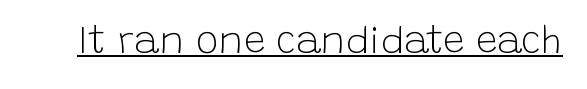
The image shows 38 px light sans-serif type, upright; set normal letter spacing, underlined; low stroke contrast and a large x-height.
